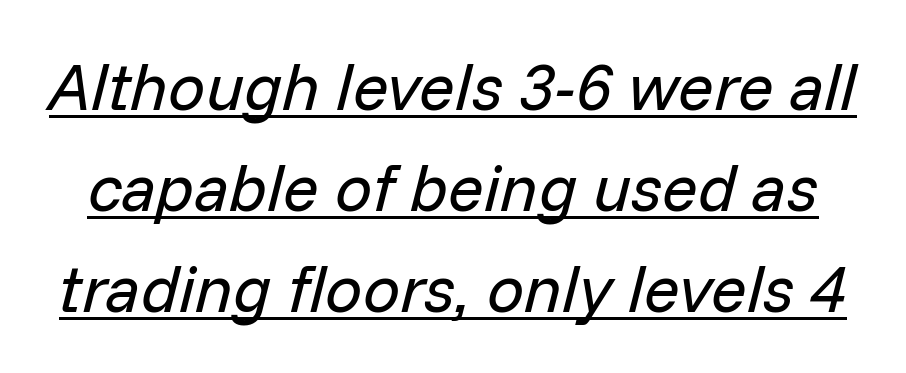
{"italic": "yes", "lean": "right", "slant_degrees": 14, "bold": "no", "weight": "regular", "width": "normal", "stroke_contrast": "low", "x_height": "medium", "monospaced": "no", "underline": "yes", "line_spacing": "normal", "line_spacing_ratio": 1.53, "letter_spacing": "normal", "letter_spacing_em": 0.0, "glyph_px": 66}
